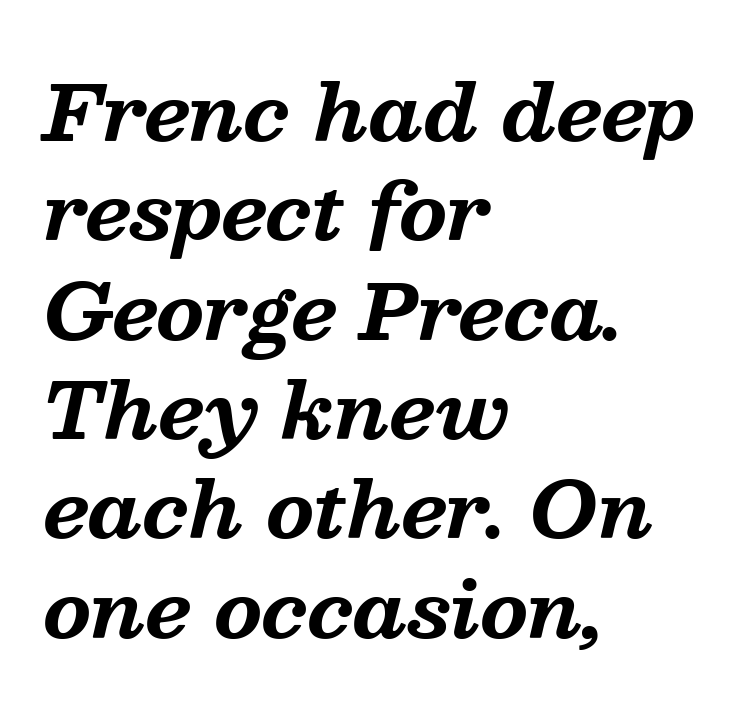
Italic? Definitely — the glyphs are oblique. Observe the ordinary spacing: letters are neighbours, not strangers. Here the designer chose a conventional face with non-uniform glyph widths. Every row of glyphs begins at an identical x-position on the left. This rendering features lettering with no underline. Yep, those are serifs on the letters.
